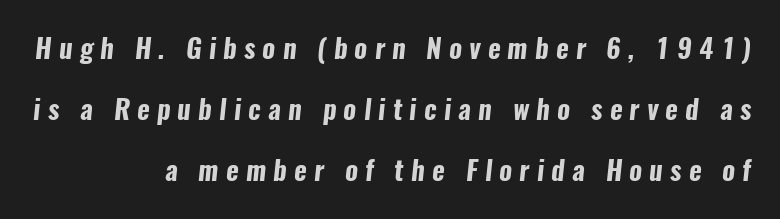
The image shows 27 px bold type; set right-aligned, loose line spacing (2.26x), unusually wide letter spacing (+0.27 em), not underlined.
